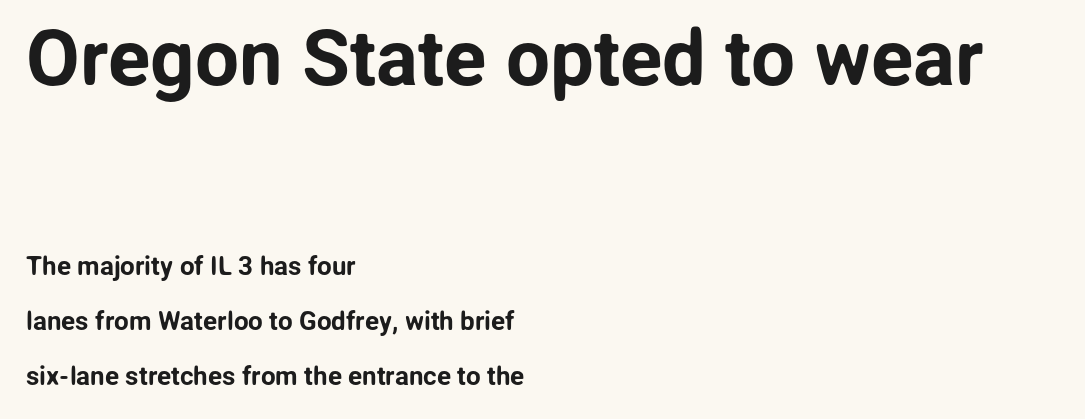
Q: Is the text italic (slanted)? A: No, it is upright.
Q: Is the typeface a serif or a sans-serif typeface? A: Sans-serif.
Q: Is the text underlined? A: No.
Q: How is the paragraph aligned? A: Left-aligned.
Q: Is the spacing between letters normal or unusually wide? A: Normal.
Q: Is the spacing between lines tight, normal or loose? A: Loose.
Q: Which block of text is set in a larger size, the first (top) or the second (bottom)? A: The first (top) one.
Q: Width (condensed, normal, or wide)? A: Normal.
Q: Stroke contrast? A: Low.
Q: x-height? A: Medium.
Q: Monospaced? A: No.
